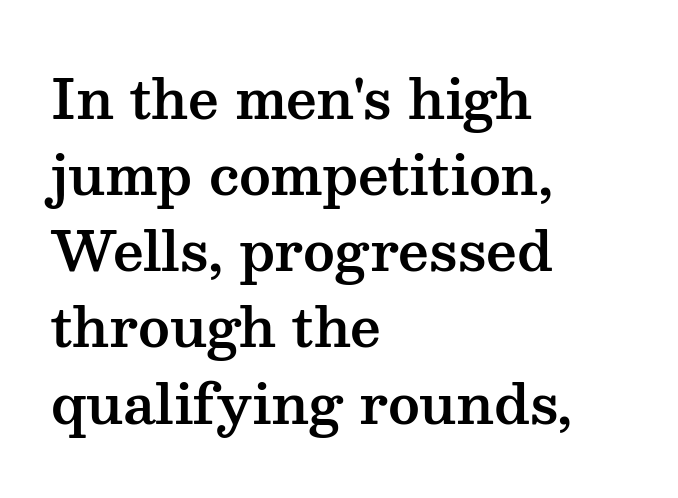
Q: Is the text italic (slanted)? A: No, it is upright.
Q: Is the typeface a serif or a sans-serif typeface? A: Serif.
Q: Is the text underlined? A: No.
Q: How is the paragraph aligned? A: Left-aligned.
Q: Is the spacing between letters normal or unusually wide? A: Normal.
Q: Is the spacing between lines tight, normal or loose? A: Normal.
Q: Width (condensed, normal, or wide)? A: Wide.
Q: Stroke contrast? A: Medium.
Q: x-height? A: Medium.
Q: Monospaced? A: No.
